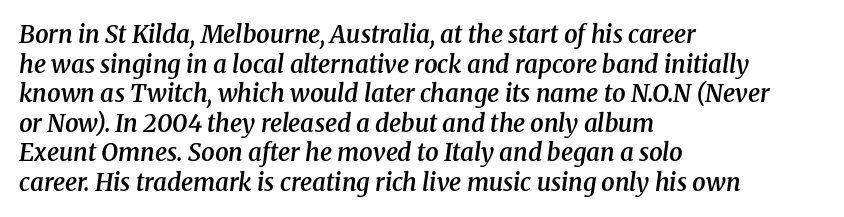
A fair bit of extra ink — the face is semibold, not bold. Only glyphs here, with clear space below each row. Look at the tracking — it's just the regular setting, nothing added. Does the copy run flush right? No — it runs flush left.
